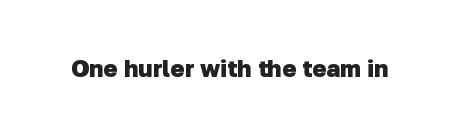
Q: Is the text bold? A: Yes.
Q: Is the text underlined? A: No.
Q: Is the spacing between letters normal or unusually wide? A: Normal.
